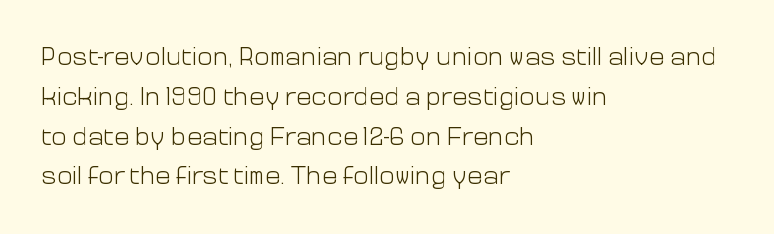
The image shows 26 px text type, upright; set left-aligned, normal line spacing (1.53x), normal letter spacing, not underlined.
